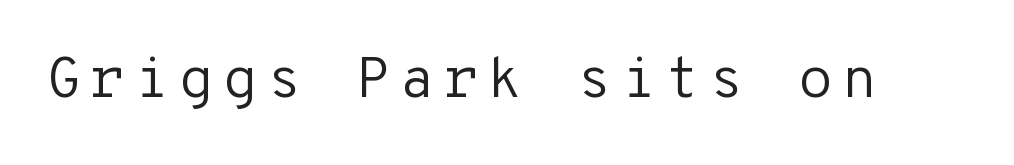
{"serif": "no", "italic": "no", "bold": "no", "weight": "regular", "width": "normal", "stroke_contrast": "low", "x_height": "medium", "monospaced": "yes", "underline": "no", "glyph_px": 57}
